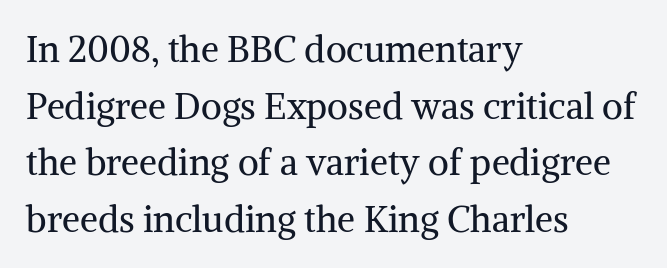
{"serif": "yes", "italic": "no", "bold": "no", "weight": "regular", "width": "normal", "stroke_contrast": "medium", "x_height": "medium", "monospaced": "no", "underline": "no", "align": "left", "line_spacing": "normal", "line_spacing_ratio": 1.57, "letter_spacing": "normal", "letter_spacing_em": 0.0, "glyph_px": 36}
